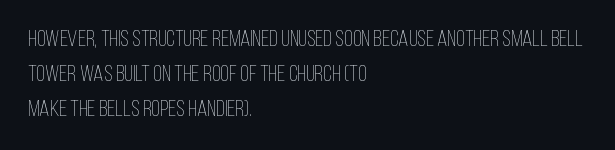
{"italic": "no", "bold": "no", "underline": "no", "align": "left", "line_spacing": "normal", "line_spacing_ratio": 1.52, "letter_spacing": "normal", "letter_spacing_em": 0.0, "glyph_px": 23}
